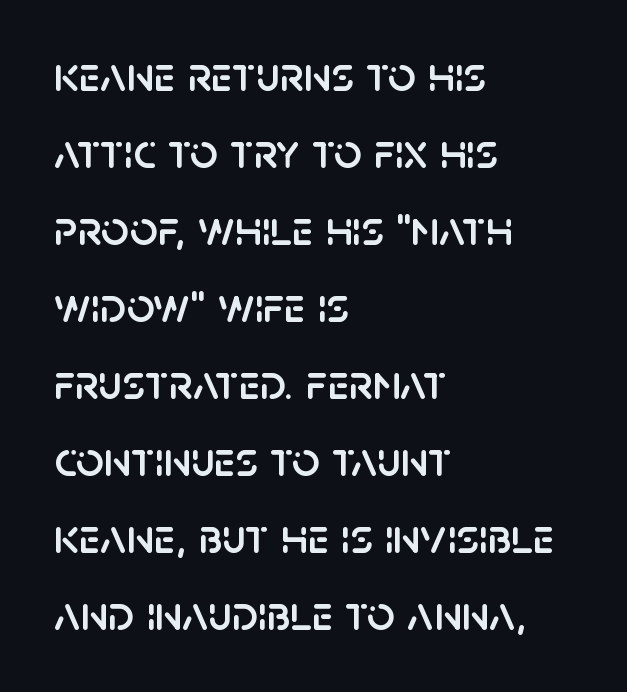
Q: Is the text italic (slanted)? A: No, it is upright.
Q: Is the typeface a serif or a sans-serif typeface? A: Sans-serif.
Q: Is the text underlined? A: No.
Q: How is the paragraph aligned? A: Left-aligned.
Q: Is the spacing between letters normal or unusually wide? A: Normal.
Q: Is the spacing between lines tight, normal or loose? A: Normal.
Q: Width (condensed, normal, or wide)? A: Normal.
Q: Stroke contrast? A: Low.
Q: x-height? A: Large.
Q: Monospaced? A: No.
